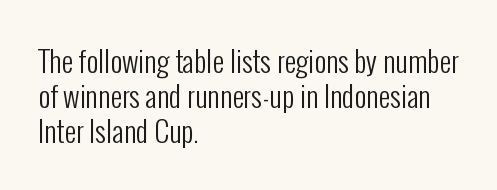
Q: Is the text bold? A: No.
Q: Is the text italic (slanted)? A: No, it is upright.
Q: Is the typeface a serif or a sans-serif typeface? A: Sans-serif.
Q: Is the text underlined? A: No.
Q: How is the paragraph aligned? A: Left-aligned.
Q: Is the spacing between letters normal or unusually wide? A: Normal.
Q: Width (condensed, normal, or wide)? A: Condensed.
Q: Stroke contrast? A: Low.
Q: x-height? A: Medium.
Q: Monospaced? A: No.
